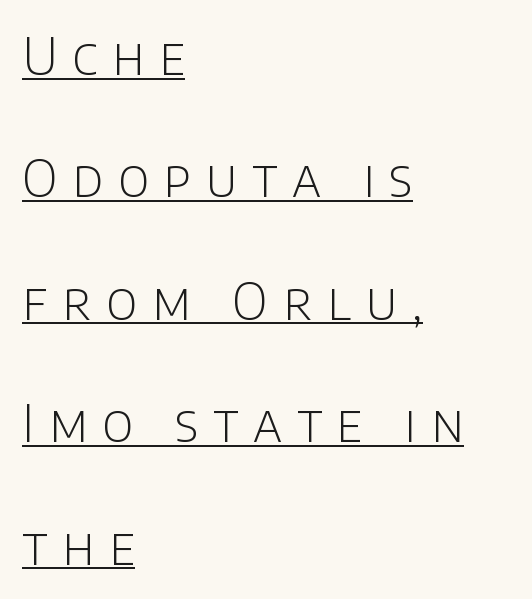
Q: Is the text bold? A: No.
Q: Is the text italic (slanted)? A: No, it is upright.
Q: Is the typeface a serif or a sans-serif typeface? A: Sans-serif.
Q: Is the text underlined? A: Yes.
Q: How is the paragraph aligned? A: Left-aligned.
Q: Is the spacing between letters normal or unusually wide? A: Unusually wide.
Q: Is the spacing between lines tight, normal or loose? A: Loose.
Q: Width (condensed, normal, or wide)? A: Normal.
Q: Stroke contrast? A: Low.
Q: x-height? A: Large.
Q: Monospaced? A: No.
